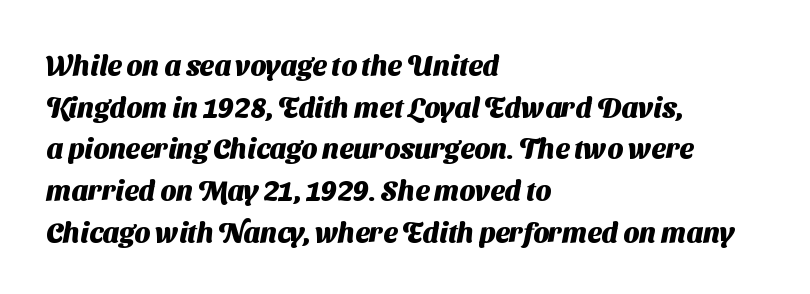
{"serif": "no", "bold": "yes", "weight": "heavy", "width": "normal", "stroke_contrast": "medium", "x_height": "medium", "monospaced": "no", "underline": "no", "align": "left", "line_spacing": "normal", "line_spacing_ratio": 1.49, "letter_spacing": "normal", "letter_spacing_em": 0.0, "glyph_px": 28}
